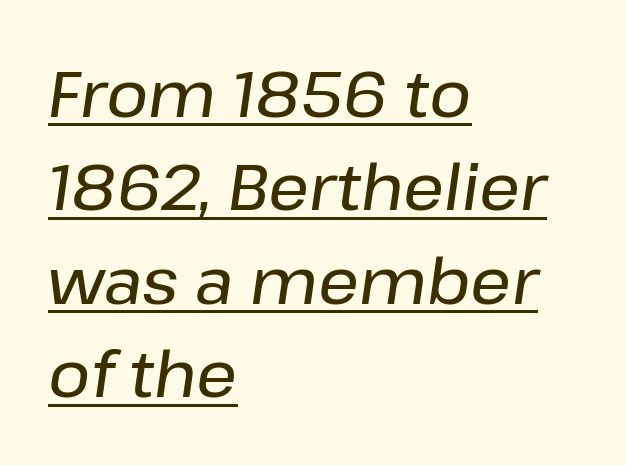
{"italic": "yes", "lean": "right", "slant_degrees": 8, "width": "normal", "stroke_contrast": "low", "x_height": "medium", "monospaced": "no", "underline": "yes", "align": "left", "line_spacing": "normal", "line_spacing_ratio": 1.46, "letter_spacing": "normal", "letter_spacing_em": 0.0, "glyph_px": 64}
